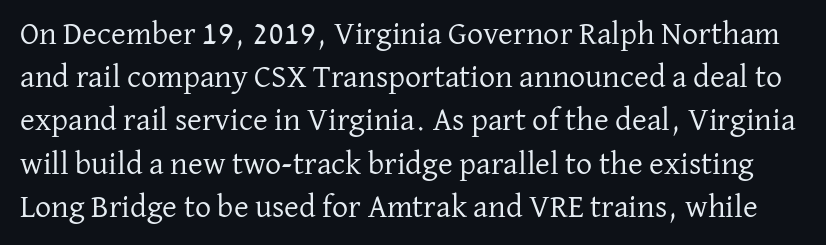
{"serif": "yes", "italic": "no", "bold": "no", "weight": "regular", "width": "normal", "stroke_contrast": "low", "x_height": "medium", "monospaced": "no", "underline": "no", "line_spacing": "normal", "line_spacing_ratio": 1.35, "letter_spacing": "normal", "letter_spacing_em": 0.0, "glyph_px": 32}
